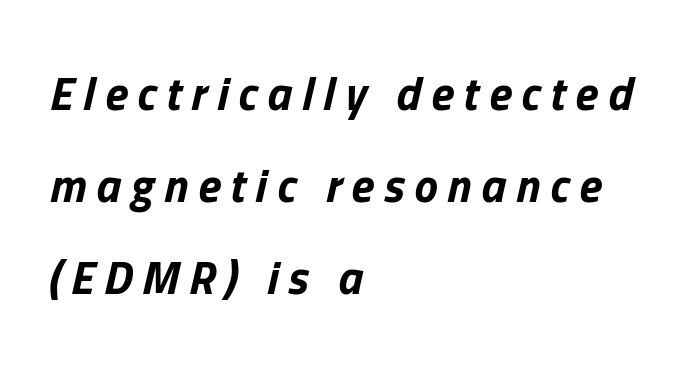
{"italic": "yes", "lean": "right", "slant_degrees": 13, "bold": "yes", "weight": "bold", "width": "normal", "stroke_contrast": "low", "x_height": "medium", "monospaced": "no", "underline": "no", "align": "left", "line_spacing": "loose", "line_spacing_ratio": 1.96, "letter_spacing": "wide", "letter_spacing_em": 0.21, "glyph_px": 47}
